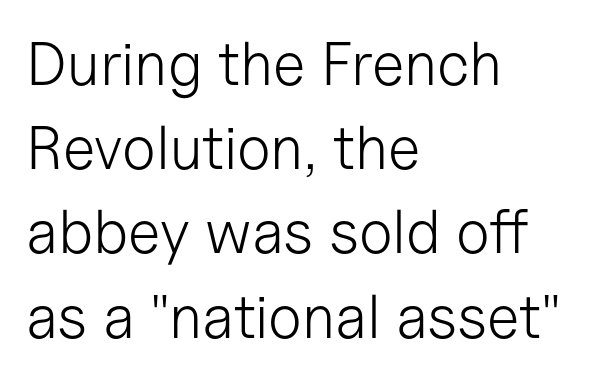
Q: Is the text bold? A: No.
Q: Is the text italic (slanted)? A: No, it is upright.
Q: Is the typeface a serif or a sans-serif typeface? A: Sans-serif.
Q: Is the text underlined? A: No.
Q: How is the paragraph aligned? A: Left-aligned.
Q: Is the spacing between letters normal or unusually wide? A: Normal.
Q: Is the spacing between lines tight, normal or loose? A: Normal.
Q: Width (condensed, normal, or wide)? A: Normal.
Q: Stroke contrast? A: Low.
Q: x-height? A: Medium.
Q: Monospaced? A: No.
